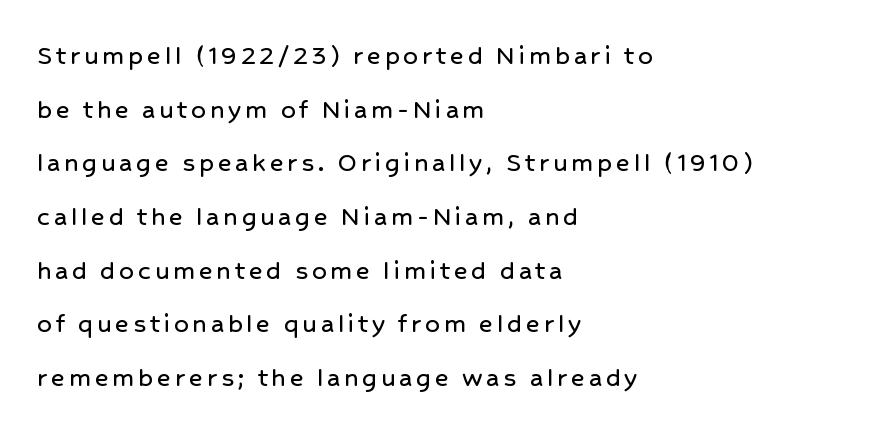
Q: Is the text italic (slanted)? A: No, it is upright.
Q: Is the typeface a serif or a sans-serif typeface? A: Sans-serif.
Q: Is the text underlined? A: No.
Q: How is the paragraph aligned? A: Left-aligned.
Q: Width (condensed, normal, or wide)? A: Normal.
Q: Stroke contrast? A: Low.
Q: x-height? A: Medium.
Q: Monospaced? A: No.
